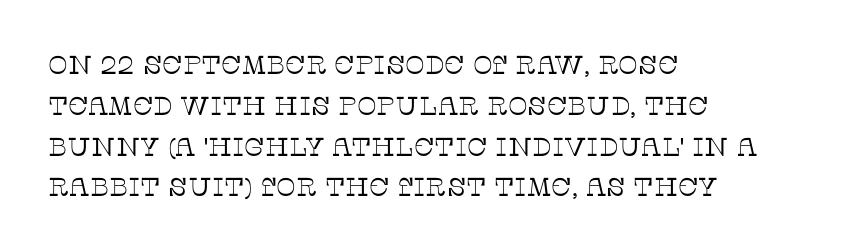
The image shows 26 px text type, upright; set left-aligned, normal line spacing (1.57x), normal letter spacing, not underlined.
